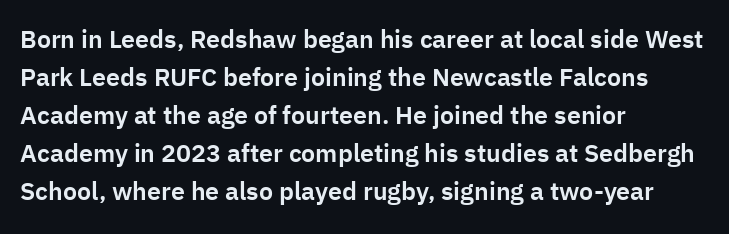
The image shows 25 px text type, upright; set left-aligned, normal line spacing (1.52x), normal letter spacing, not underlined.
